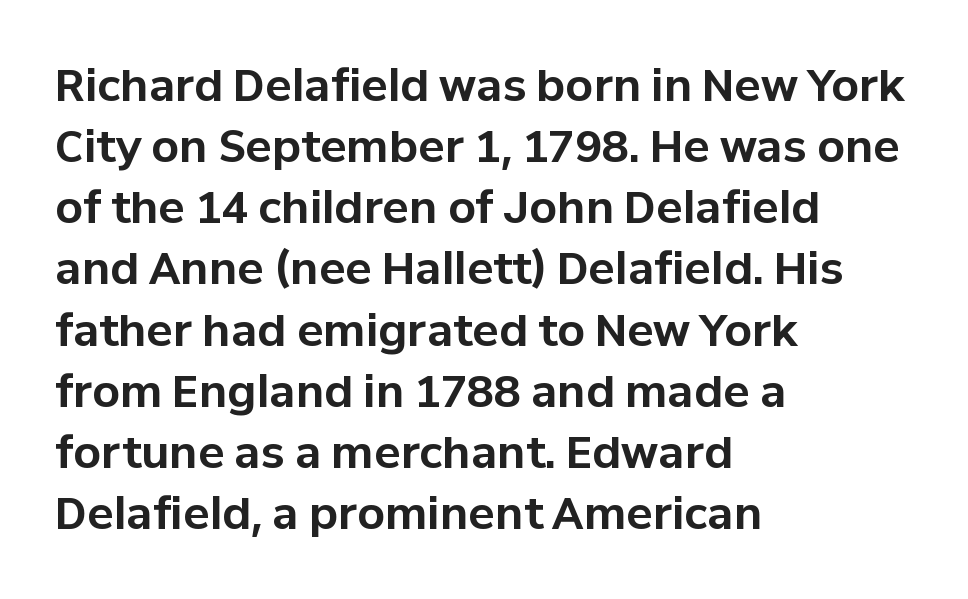
{"serif": "no", "italic": "no", "bold": "yes", "weight": "bold", "width": "normal", "stroke_contrast": "low", "x_height": "medium", "monospaced": "no", "underline": "no", "align": "left", "line_spacing": "normal", "line_spacing_ratio": 1.39, "letter_spacing": "normal", "letter_spacing_em": 0.0, "glyph_px": 44}
